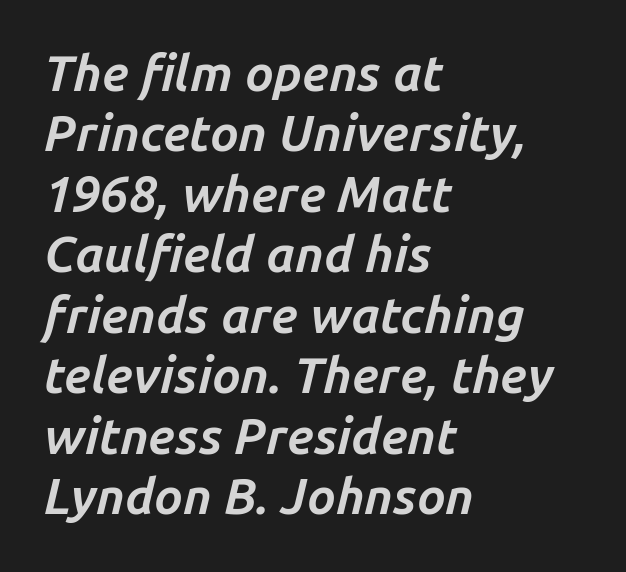
{"italic": "yes", "lean": "right", "slant_degrees": 14, "bold": "yes", "weight": "bold", "width": "normal", "stroke_contrast": "low", "x_height": "medium", "monospaced": "no", "underline": "no", "align": "left", "line_spacing_ratio": 1.21, "letter_spacing": "normal", "letter_spacing_em": 0.0, "glyph_px": 50}
